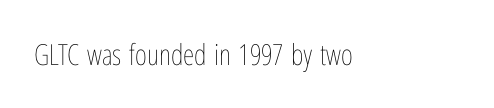
{"italic": "no", "bold": "no", "weight": "thin", "width": "condensed", "stroke_contrast": "low", "x_height": "medium", "monospaced": "no", "underline": "no", "align": "left", "letter_spacing": "normal", "letter_spacing_em": 0.0, "glyph_px": 29}
